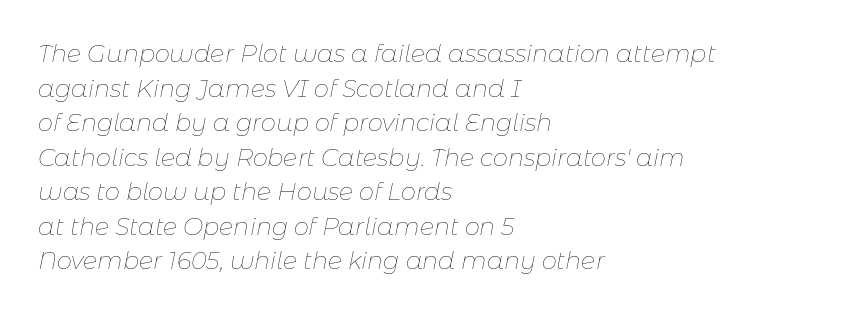
Glyph-to-glyph distance matches everyday printed text. Has an underline been added? It has not. Honestly, the row spacing looks completely unremarkable. There's an unmistakable incline to the writing here.
